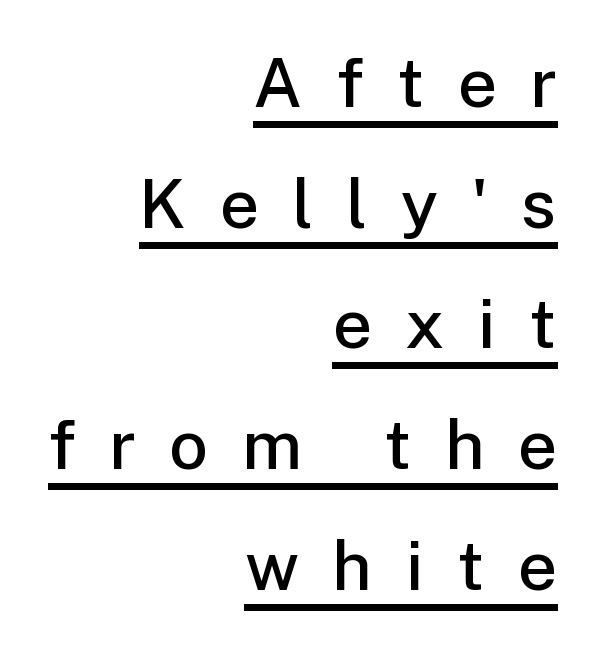
This sample is right-justified, so line beginnings fall wherever the words allow. Here the designer chose a conventional face with non-uniform glyph widths. Somebody hit Ctrl+U on this one — the words are underlined. The lettering holds an erect, upright posture throughout. The face used here is a semibold: visibly heavier than regular, lighter than bold.
